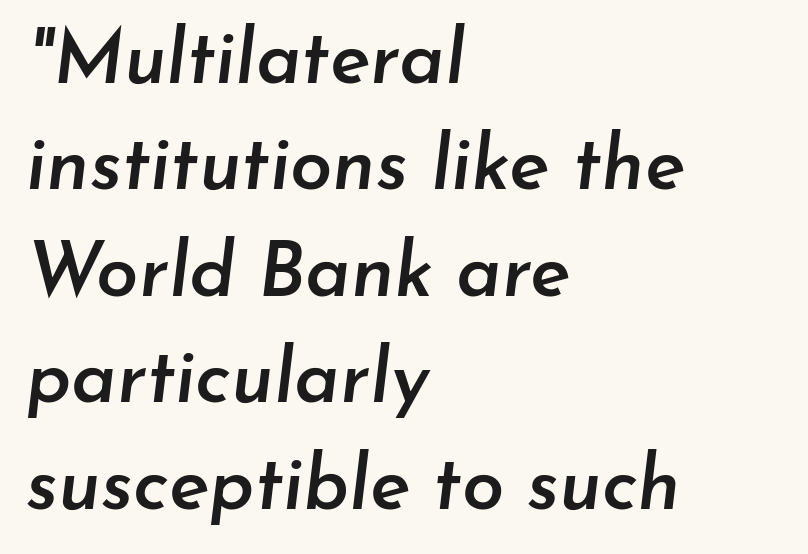
The passage shown is not underscored anywhere. Spacing between characters is what you'd get straight out of the box. If you drew a line through each stem, it would be angled. Vertical spacing — default. Each glyph is drawn with semibold strokes, heavier than normal yet not fully bold.
